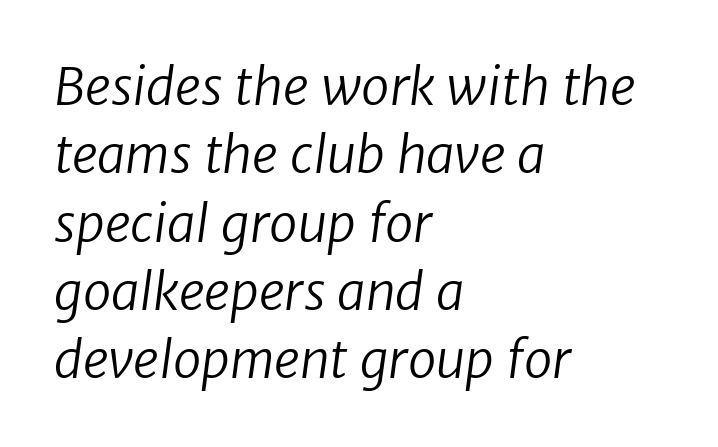
Q: Is the text bold? A: No.
Q: Is the typeface a serif or a sans-serif typeface? A: Sans-serif.
Q: Is the text underlined? A: No.
Q: How is the paragraph aligned? A: Left-aligned.
Q: Is the spacing between letters normal or unusually wide? A: Normal.
Q: Is the spacing between lines tight, normal or loose? A: Normal.
Q: Width (condensed, normal, or wide)? A: Normal.
Q: Stroke contrast? A: Low.
Q: x-height? A: Medium.
Q: Monospaced? A: No.
